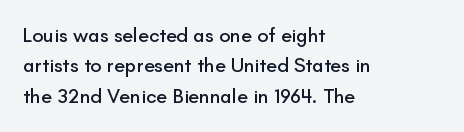
Characters follow at the spacing the type designer built in. The line-height multiplier appears to be the usual default. Just letters on the line, the space beneath them empty. It's the straight-up-and-down kind of type. Each line starts at the same left margin while the right side varies.
